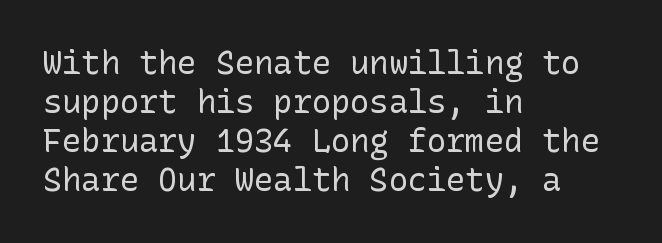
{"serif": "no", "italic": "no", "bold": "no", "weight": "regular", "width": "normal", "stroke_contrast": "low", "x_height": "medium", "underline": "no", "align": "left", "line_spacing_ratio": 1.22, "letter_spacing": "normal", "letter_spacing_em": 0.0, "glyph_px": 32}
